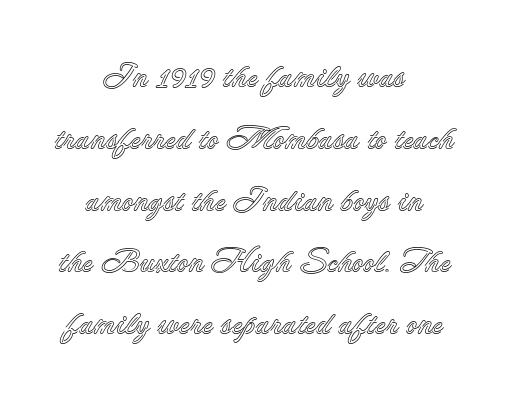
Q: Is the text italic (slanted)? A: Yes.
Q: Is the text underlined? A: No.
Q: How is the paragraph aligned? A: Centered.
Q: Is the spacing between letters normal or unusually wide? A: Normal.
Q: Is the spacing between lines tight, normal or loose? A: Loose.
Q: Width (condensed, normal, or wide)? A: Normal.
Q: x-height? A: Small.
Q: Monospaced? A: No.
